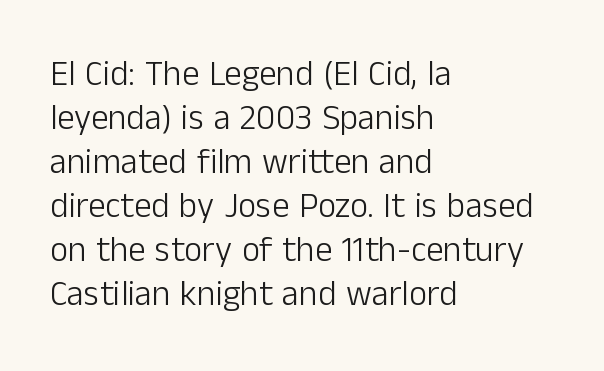
Unmarked baselines from the first word to the last. Is the type heavy? It reads as light-to-regular instead. This sample has the flowing, uneven cadence of proportional lettering. Students, observe: this is what conventionally led text looks like. Each line starts at the same left margin while the right side varies. I'd call this a sans setting — the letters go barefoot.
